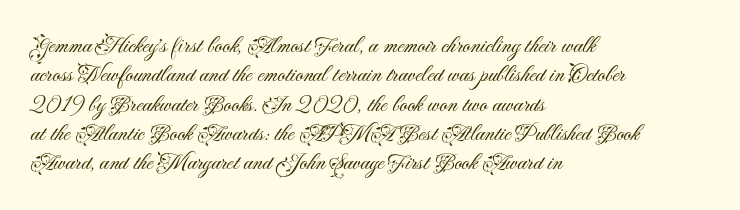
The image shows 24 px text type; set left-aligned, line spacing 1.22x, normal letter spacing, not underlined.
